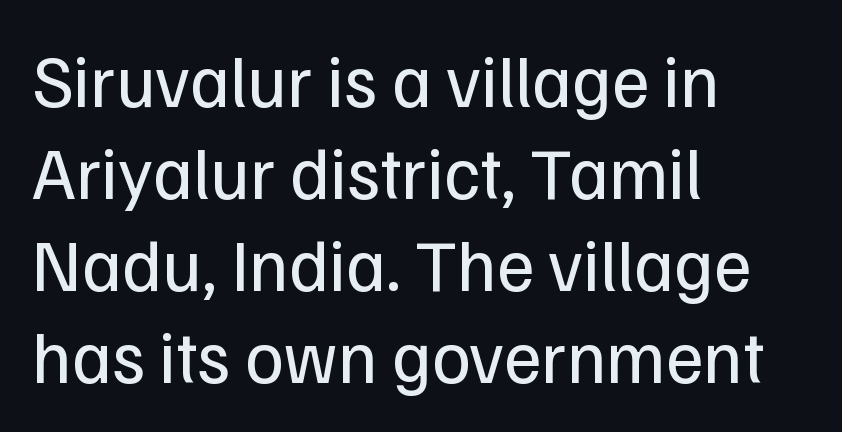
The letters sit at their default tracking, neither squeezed nor spread. All the whitespace from short lines collects on the right. Varying glyph widths throughout — classic text-font behaviour. Unlike a traditional serif, this face leaves its strokes unadorned. No heavy texture on the line: the type isn't bold. Whoever set this chose a conventional vertical rhythm.
